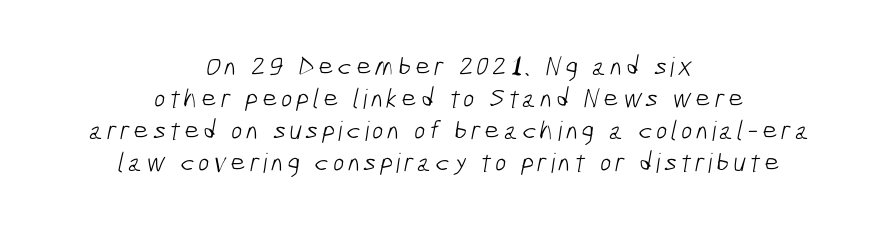
Q: Is the text bold? A: No.
Q: Is the text underlined? A: No.
Q: How is the paragraph aligned? A: Centered.
